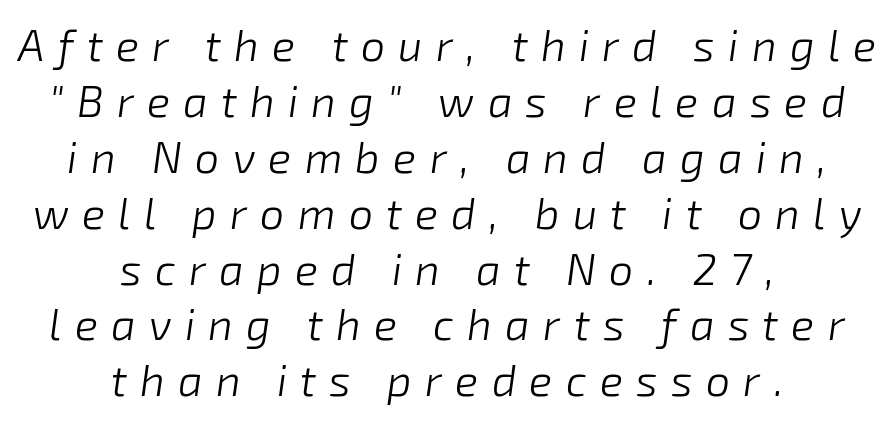
The image shows 43 px light type, italic (leaning right); set centered, normal line spacing (1.3x), unusually wide letter spacing (+0.31 em), not underlined; low stroke contrast and a medium x-height.
